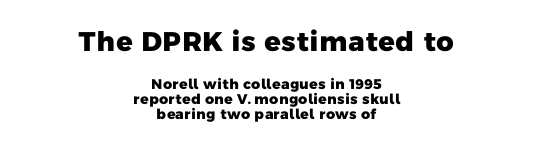
Q: Is the text bold? A: Yes.
Q: Is the text underlined? A: No.
Q: How is the paragraph aligned? A: Centered.
Q: Is the spacing between letters normal or unusually wide? A: Normal.
Q: Is the spacing between lines tight, normal or loose? A: Tight.
Q: Which block of text is set in a larger size, the first (top) or the second (bottom)? A: The first (top) one.
